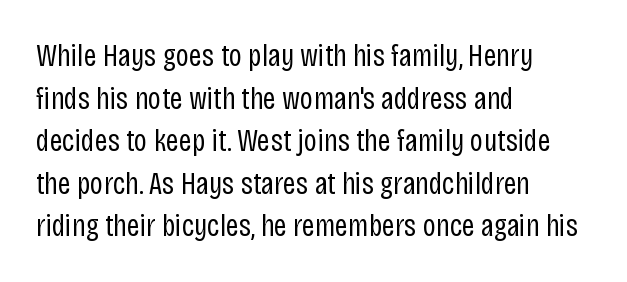
The rows are spaced the way most documents space them. These lines stack with their left ends in a neat column. The string is rendered with underlining switched off. A light-to-regular cut is what we see here. Quick note: not italic, upright.
